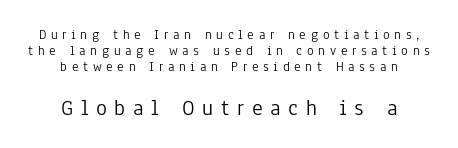
The passage shown is not underscored anywhere. Look at the tracking — it's clearly loosened, letters drifting apart. No chunkiness to these letters — they're not bold. Caption: multi-line text, centered on the measure. Caption: upper text group reduced, lower text group enlarged.
